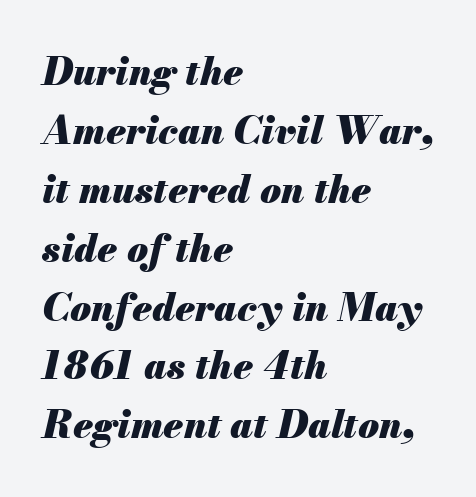
Honestly, the row spacing looks completely unremarkable. Characters are canted at an angle relative to the baseline's perpendicular. A typesetter would call this proportional, since set widths differ per character. If you drew a ruler down the left edge, every line would touch it.
